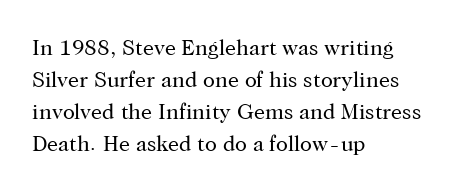
{"italic": "no", "bold": "no", "underline": "no", "align": "left", "line_spacing": "normal", "line_spacing_ratio": 1.45, "letter_spacing": "normal", "letter_spacing_em": 0.0, "glyph_px": 22}
